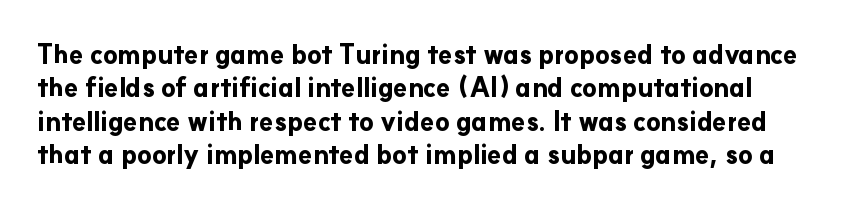
{"italic": "no", "bold": "yes", "underline": "no", "line_spacing": "normal", "line_spacing_ratio": 1.28, "letter_spacing": "normal", "letter_spacing_em": 0.0, "glyph_px": 26}
